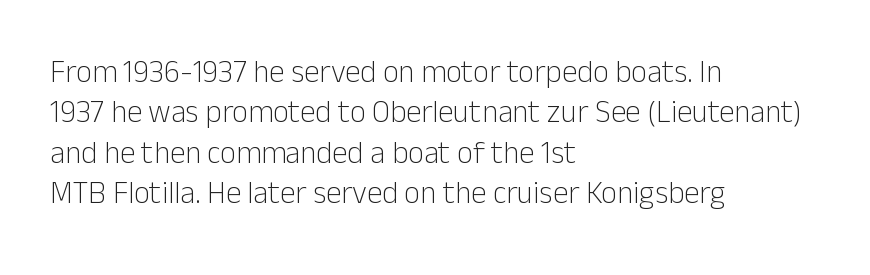
The image shows 31 px light sans-serif type, upright; set left-aligned, normal line spacing (1.3x), normal letter spacing, not underlined; low stroke contrast and a medium x-height.
